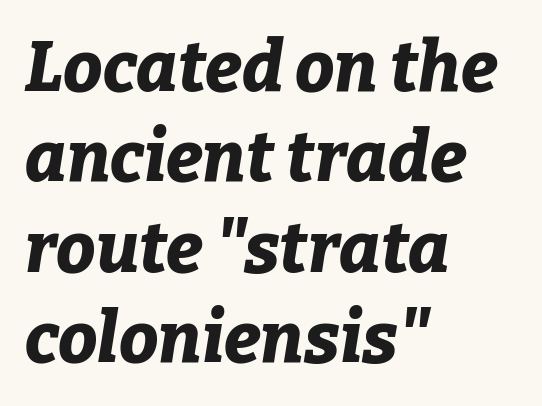
Successive baselines arrive at the customary interval. Glyph-to-glyph distance matches everyday printed text. Varying glyph widths throughout — classic text-font behaviour. Notice how the passage keeps a crisp vertical edge on the left only. The face used here has a pronounced slope to its letters. What weight is shown? A full bold with thick strokes.
